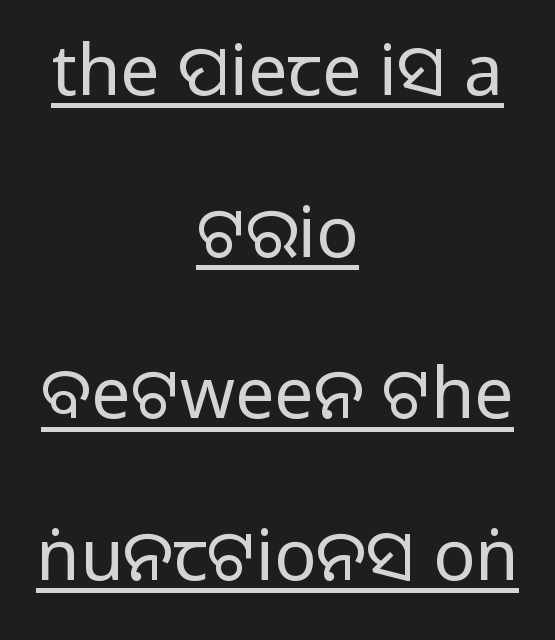
{"serif": "no", "italic": "no", "width": "normal", "stroke_contrast": "medium", "monospaced": "no", "underline": "yes", "align": "center", "line_spacing": "loose", "line_spacing_ratio": 2.31, "letter_spacing": "normal", "letter_spacing_em": 0.0, "glyph_px": 70}
